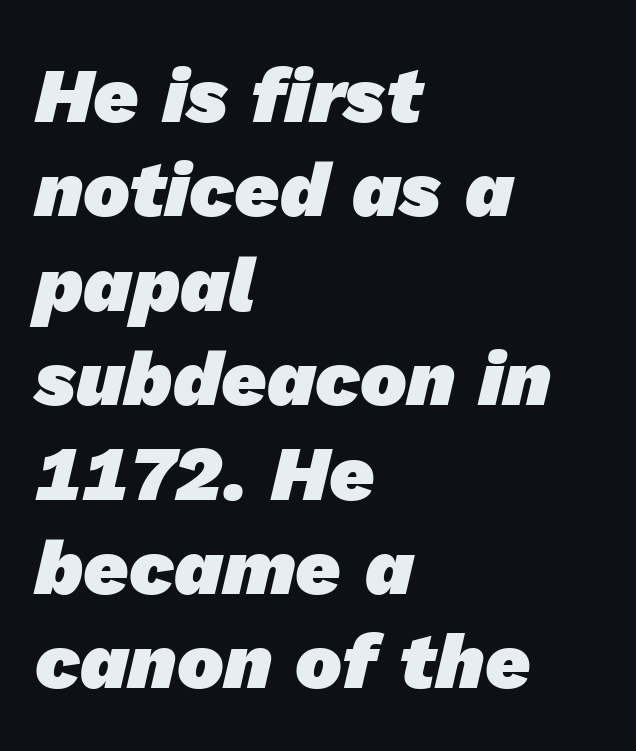
{"serif": "no", "bold": "yes", "weight": "heavy", "width": "normal", "stroke_contrast": "low", "x_height": "medium", "monospaced": "no", "underline": "no", "align": "left", "line_spacing_ratio": 1.21, "letter_spacing": "normal", "letter_spacing_em": 0.0, "glyph_px": 78}
